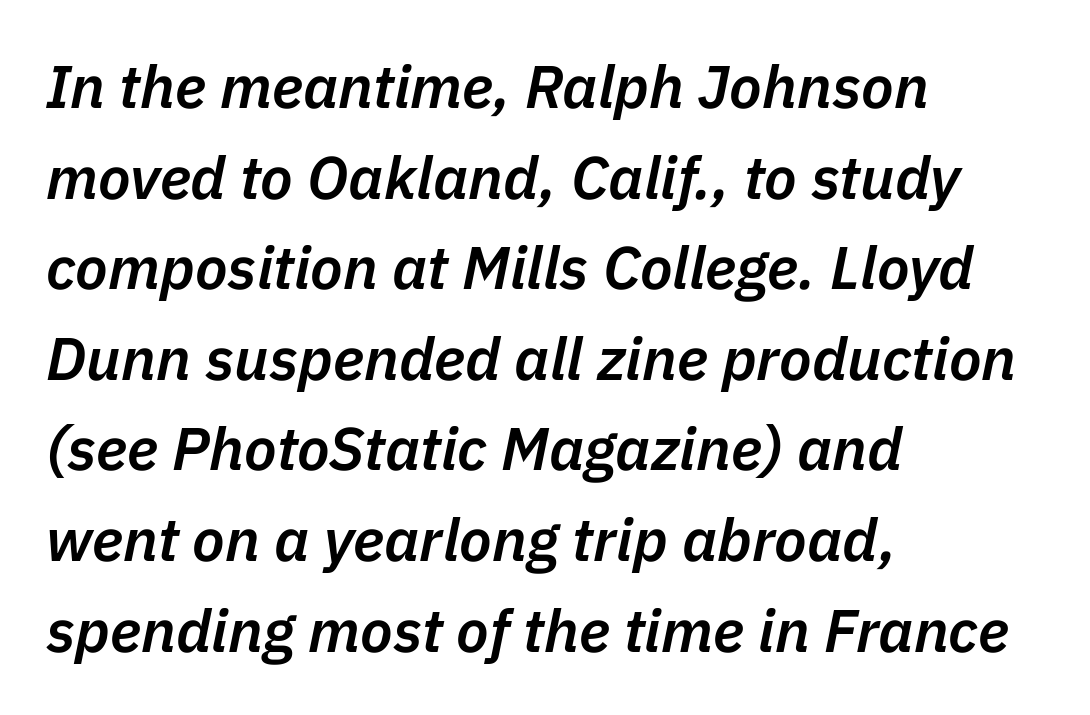
The image shows 60 px semibold type, italic (leaning right); set left-aligned, normal line spacing (1.51x), normal letter spacing, not underlined; low stroke contrast and a medium x-height.
